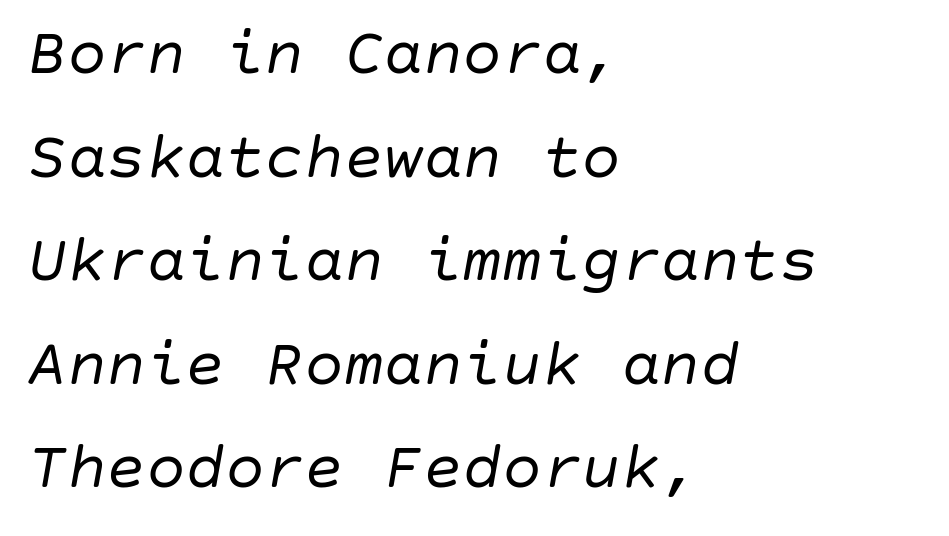
Q: Is the text bold? A: No.
Q: Is the text italic (slanted)? A: Yes, it leans right by about 10 degrees.
Q: Is the text underlined? A: No.
Q: How is the paragraph aligned? A: Left-aligned.
Q: Is the spacing between letters normal or unusually wide? A: Normal.
Q: Is the spacing between lines tight, normal or loose? A: Normal.
Q: Width (condensed, normal, or wide)? A: Normal.
Q: Stroke contrast? A: Low.
Q: x-height? A: Large.
